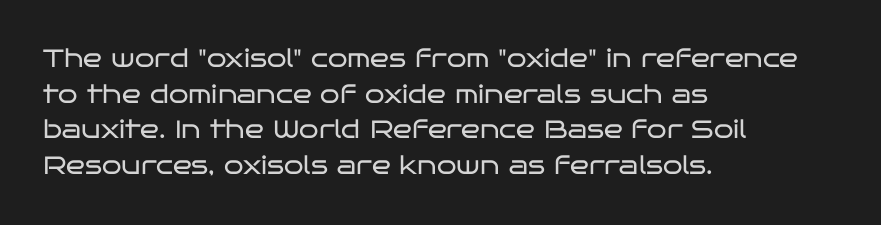
{"italic": "no", "bold": "no", "underline": "no", "align": "left", "line_spacing": "normal", "line_spacing_ratio": 1.43, "letter_spacing": "normal", "letter_spacing_em": 0.0, "glyph_px": 25}
